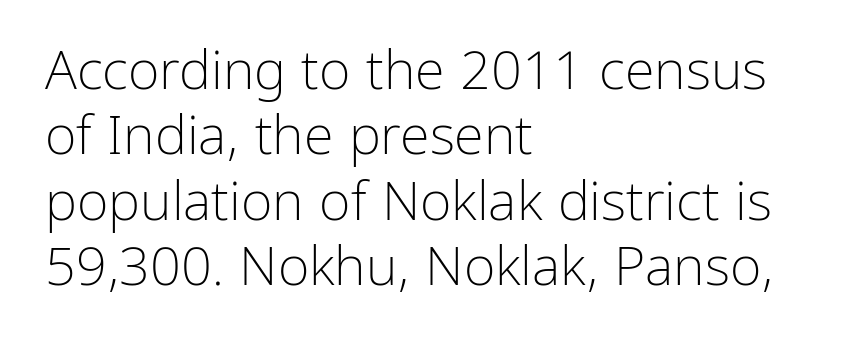
The image shows 54 px light sans-serif type, upright; set left-aligned, line spacing 1.21x, normal letter spacing, not underlined; low stroke contrast and a medium x-height.
